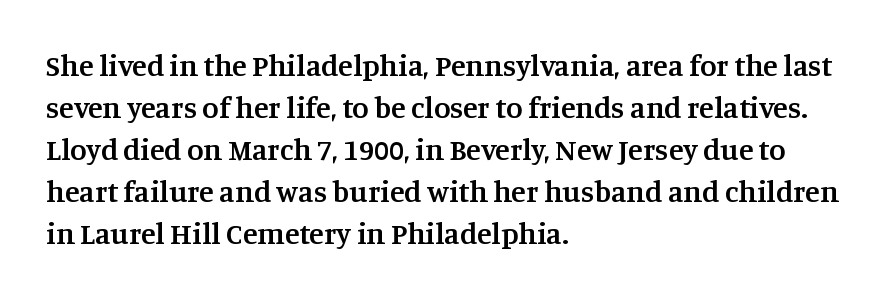
The image shows 30 px semibold serif type, upright; set left-aligned, normal line spacing (1.4x), normal letter spacing, not underlined; medium stroke contrast and a large x-height.
